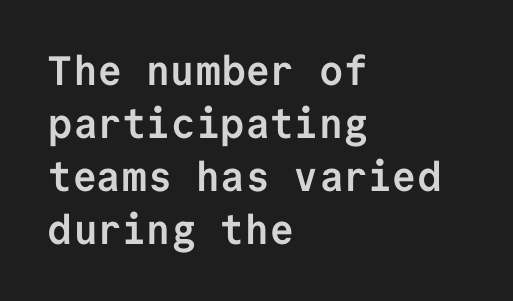
The image shows 41 px semibold sans-serif type, upright, monospaced; set left-aligned, normal line spacing (1.29x), normal letter spacing, not underlined; low stroke contrast and a medium x-height.
